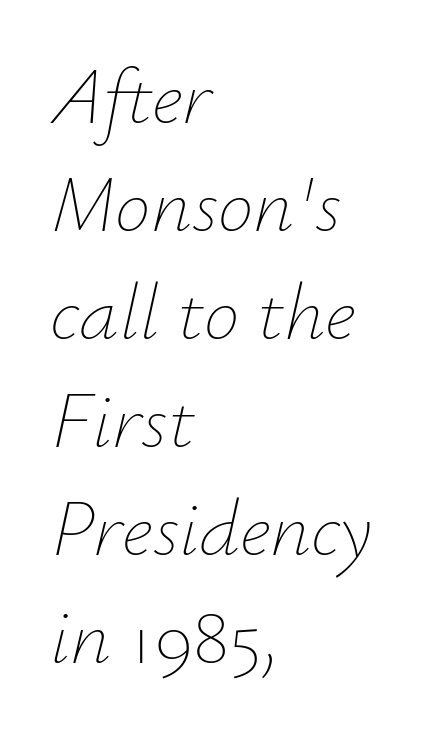
The image shows 80 px thin type, italic (leaning right); set left-aligned, normal line spacing (1.35x), normal letter spacing, not underlined; low stroke contrast and a small x-height.
